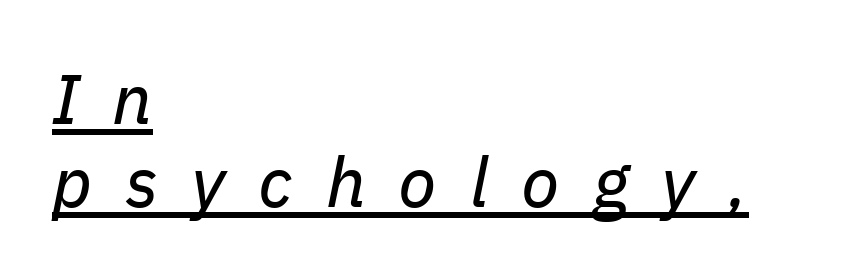
Alignment: flush left. There's an unmistakable incline to the writing here. Caption: lettering with a line underneath. Is this a heavy cut? Hardly; it is regular or lighter. The face used here is rendered with a markedly widened letterfit. The rendering uses natural spacing where letterforms have individual widths.
